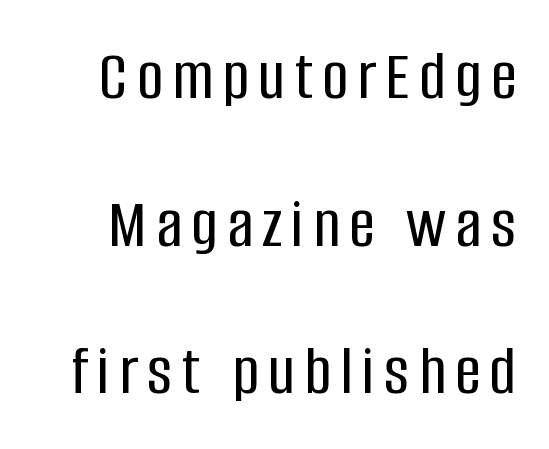
{"serif": "no", "italic": "no", "width": "condensed", "stroke_contrast": "low", "x_height": "large", "monospaced": "no", "underline": "no", "line_spacing": "loose", "line_spacing_ratio": 2.05, "glyph_px": 72}
